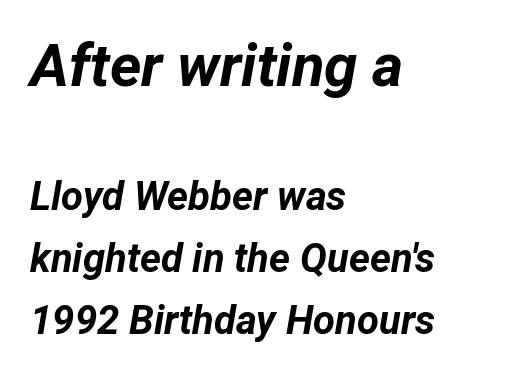
{"italic": "yes", "lean": "right", "slant_degrees": 12, "bold": "yes", "weight": "bold", "width": "normal", "stroke_contrast": "low", "x_height": "medium", "monospaced": "no", "underline": "no", "align": "left", "line_spacing": "normal", "line_spacing_ratio": 1.56, "letter_spacing": "normal", "letter_spacing_em": 0.0, "larger_block": "first", "size_ratio": 1.5, "glyph_px": 60}
